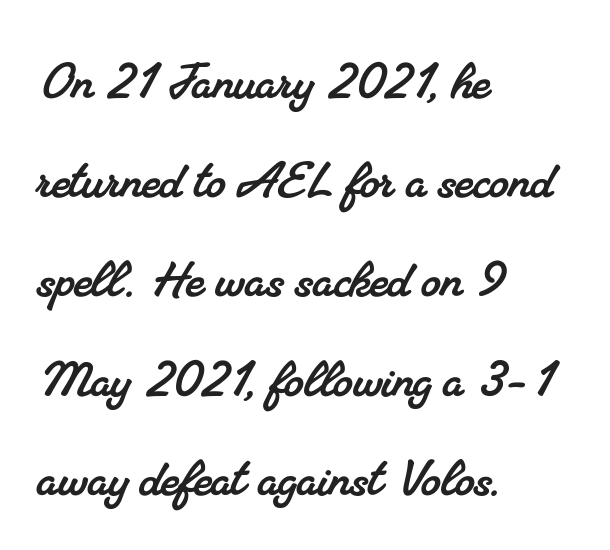
Q: Is the typeface a serif or a sans-serif typeface? A: Serif.
Q: Is the text underlined? A: No.
Q: How is the paragraph aligned? A: Left-aligned.
Q: Is the spacing between letters normal or unusually wide? A: Normal.
Q: Is the spacing between lines tight, normal or loose? A: Normal.
Q: Width (condensed, normal, or wide)? A: Normal.
Q: Stroke contrast? A: Medium.
Q: x-height? A: Small.
Q: Monospaced? A: No.
